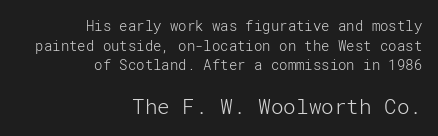
The image shows 21 px text type, upright; set right-aligned, normal line spacing (1.4x), normal letter spacing, not underlined; the second (bottom) block is 1.5x larger.
